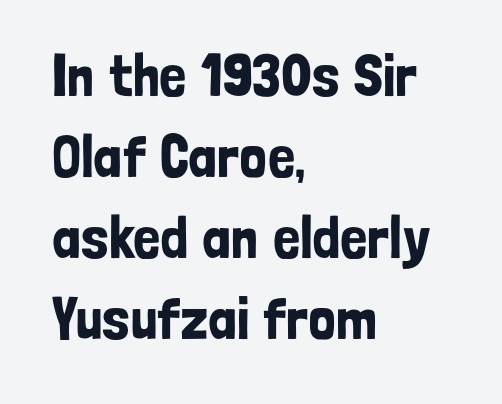
{"serif": "no", "italic": "no", "width": "condensed", "stroke_contrast": "low", "x_height": "medium", "monospaced": "no", "underline": "no", "align": "left", "line_spacing": "normal", "line_spacing_ratio": 1.35, "letter_spacing": "normal", "letter_spacing_em": 0.0, "glyph_px": 60}
